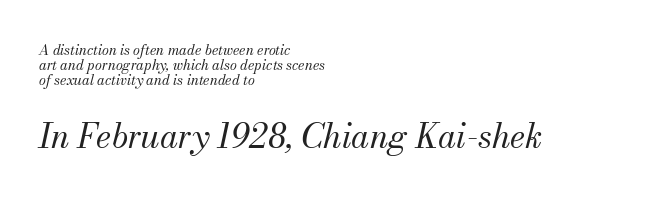
{"serif": "yes", "italic": "yes", "lean": "right", "slant_degrees": 13, "bold": "no", "weight": "regular", "width": "normal", "stroke_contrast": "medium", "x_height": "small", "monospaced": "no", "underline": "no", "align": "left", "line_spacing": "tight", "line_spacing_ratio": 1.06, "letter_spacing": "normal", "letter_spacing_em": 0.0, "larger_block": "second", "size_ratio": 2.36, "glyph_px": 33}
